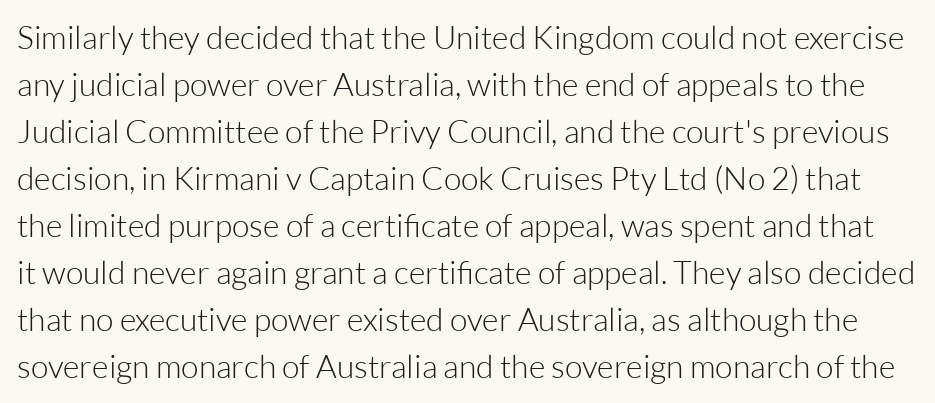
The image shows 32 px light sans-serif type, upright; set normal line spacing (1.47x), normal letter spacing, not underlined; low stroke contrast and a medium x-height.
